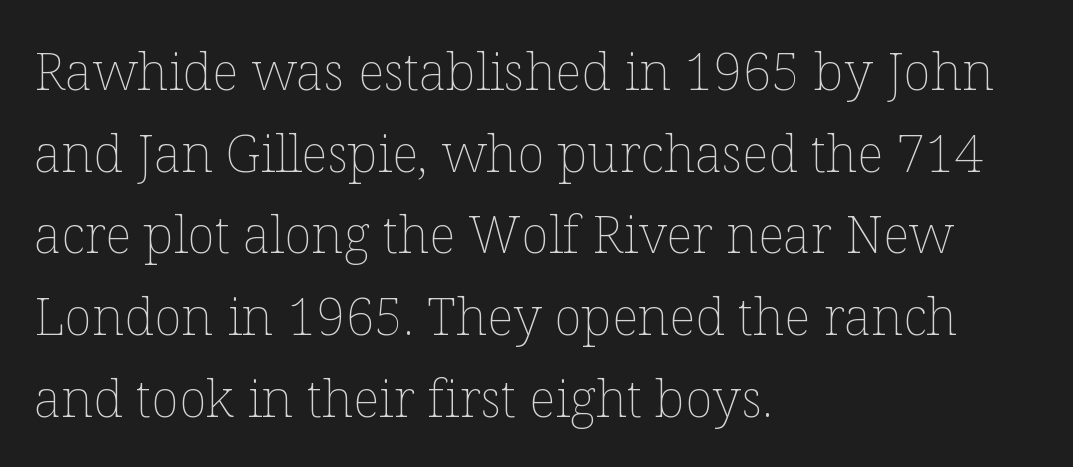
The image shows 52 px thin type, upright; set left-aligned, normal line spacing (1.57x), normal letter spacing, not underlined; low stroke contrast and a medium x-height.
